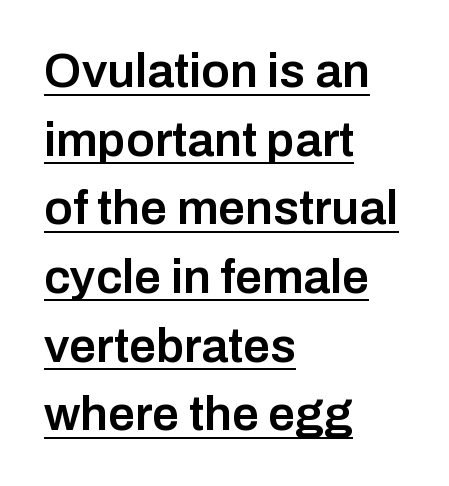
The image shows 48 px semibold sans-serif type, upright; set left-aligned, normal line spacing (1.43x), normal letter spacing, underlined; low stroke contrast and a medium x-height.
